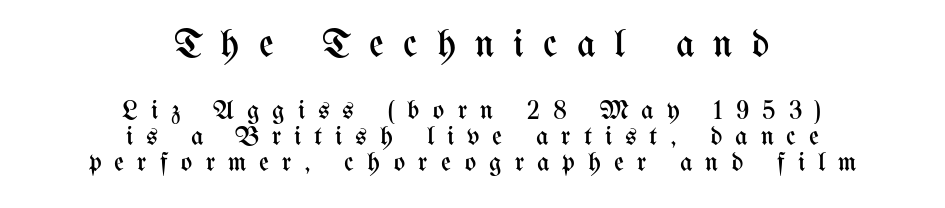
{"italic": "no", "bold": "no", "weight": "regular", "width": "condensed", "stroke_contrast": "medium", "x_height": "medium", "monospaced": "no", "underline": "no", "align": "center", "line_spacing": "tight", "line_spacing_ratio": 0.96, "letter_spacing": "wide", "letter_spacing_em": 0.48, "larger_block": "first", "size_ratio": 1.48, "glyph_px": 40}
